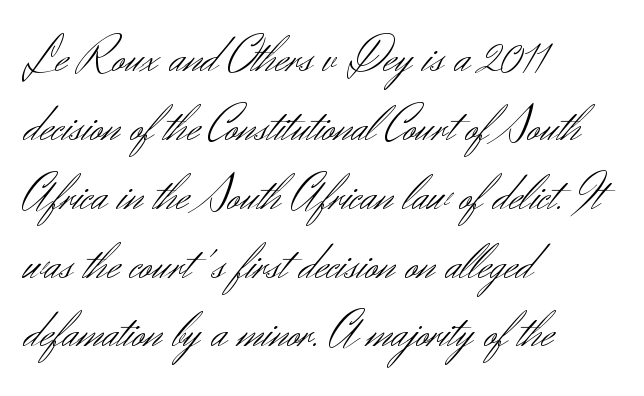
{"serif": "no", "bold": "no", "weight": "light", "width": "normal", "stroke_contrast": "medium", "x_height": "small", "monospaced": "no", "underline": "no", "align": "left", "line_spacing": "normal", "line_spacing_ratio": 1.35, "letter_spacing": "normal", "letter_spacing_em": 0.0, "glyph_px": 51}
